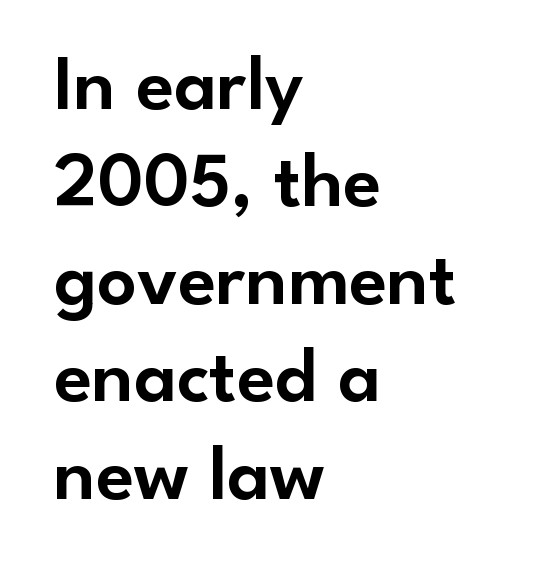
Notice how the passage keeps a crisp vertical edge on the left only. Does the type have serifs? No, each stem ends abruptly. Notice how the stems are strictly vertical — no italics here. Bare-footed words on every line. Here the designer chose a conventional face with non-uniform glyph widths.
